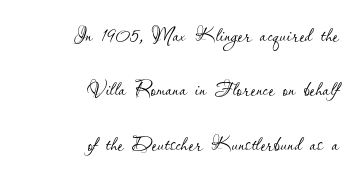
The image shows 27 px text type; set right-aligned, loose line spacing (2.01x), normal letter spacing, not underlined.
